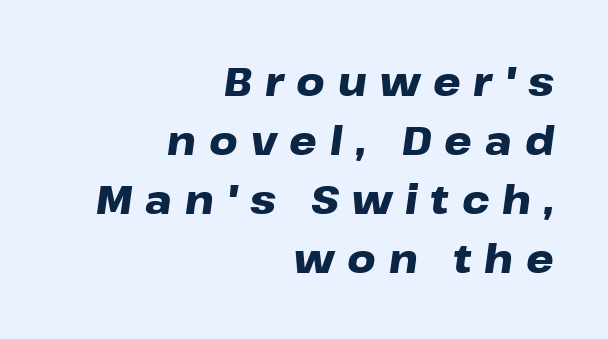
The image shows 39 px heavy, wide type, italic (leaning right); set right-aligned, normal line spacing (1.51x), unusually wide letter spacing (+0.33 em), not underlined; low stroke contrast and a medium x-height.
